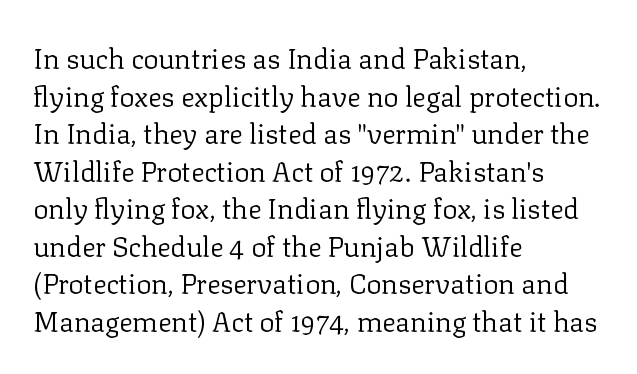
The image shows 28 px regular-weight serif type, upright; set left-aligned, normal line spacing (1.34x), normal letter spacing, not underlined; low stroke contrast and a medium x-height.
